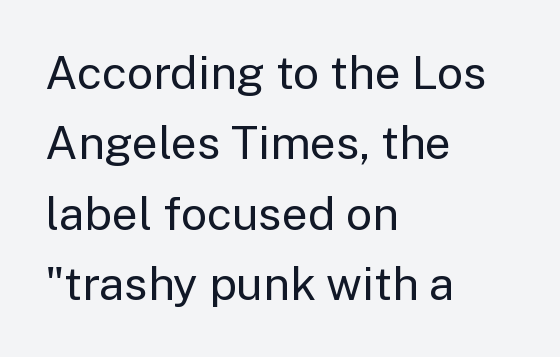
{"serif": "no", "italic": "no", "bold": "no", "weight": "regular", "width": "normal", "stroke_contrast": "low", "x_height": "medium", "monospaced": "no", "underline": "no", "align": "left", "line_spacing": "normal", "line_spacing_ratio": 1.53, "letter_spacing": "normal", "letter_spacing_em": 0.0, "glyph_px": 46}
